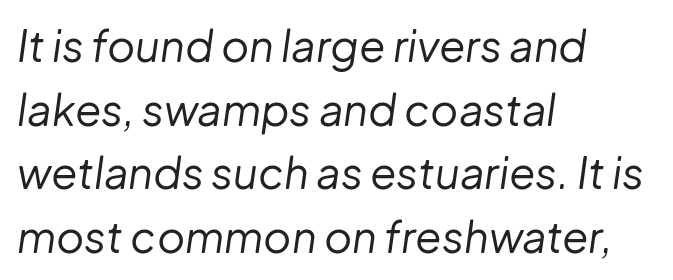
{"italic": "yes", "lean": "right", "slant_degrees": 8, "bold": "no", "weight": "regular", "width": "normal", "stroke_contrast": "low", "x_height": "medium", "monospaced": "no", "underline": "no", "align": "left", "line_spacing": "normal", "line_spacing_ratio": 1.48, "letter_spacing": "normal", "letter_spacing_em": 0.0, "glyph_px": 43}
